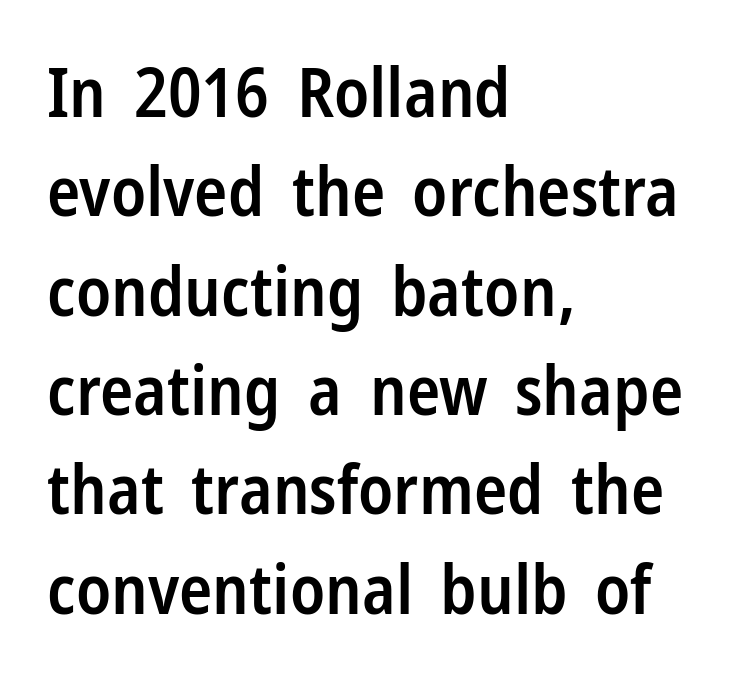
The image shows 69 px semibold, condensed sans-serif type, upright; set left-aligned, normal line spacing (1.44x), normal letter spacing, not underlined; low stroke contrast and a medium x-height.
